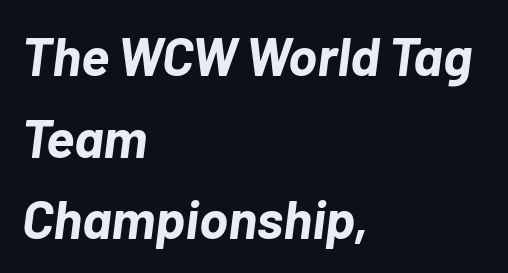
{"italic": "yes", "lean": "right", "slant_degrees": 7, "bold": "yes", "weight": "bold", "width": "normal", "stroke_contrast": "low", "x_height": "medium", "monospaced": "no", "underline": "no", "align": "left", "line_spacing": "normal", "line_spacing_ratio": 1.51, "letter_spacing": "normal", "letter_spacing_em": 0.0, "glyph_px": 54}
